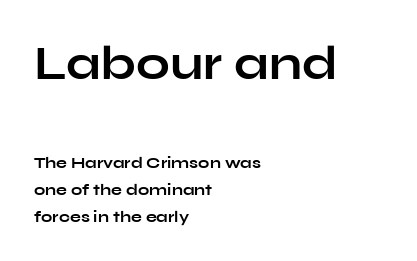
The image shows 48 px bold, wide sans-serif type, upright; set left-aligned, normal line spacing (1.68x), normal letter spacing, not underlined; the first (top) block is 3.0x larger; low stroke contrast and a medium x-height.
